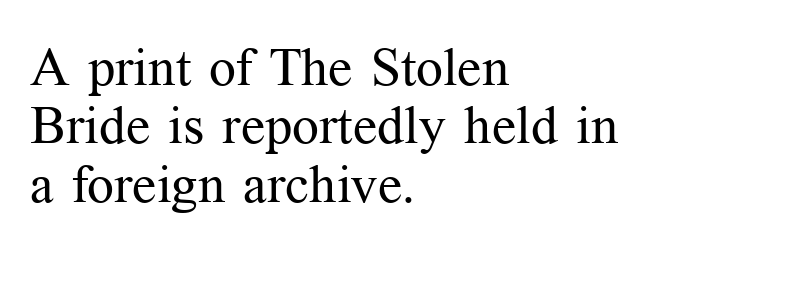
The image shows 53 px regular-weight serif type, upright; set left-aligned, tight line spacing (1.1x), normal letter spacing, not underlined; medium stroke contrast and a medium x-height.
